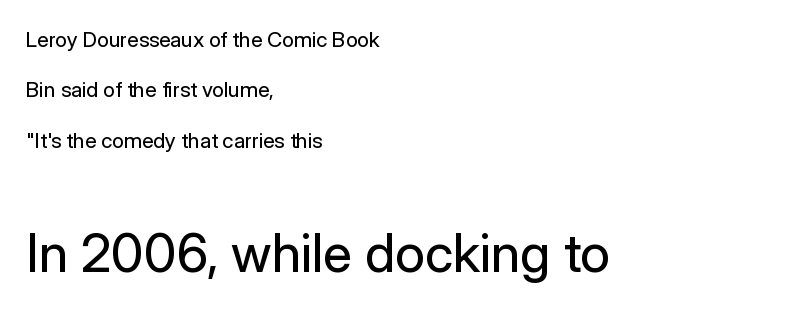
Q: Is the text bold? A: No.
Q: Is the text italic (slanted)? A: No, it is upright.
Q: Is the typeface a serif or a sans-serif typeface? A: Sans-serif.
Q: Is the text underlined? A: No.
Q: How is the paragraph aligned? A: Left-aligned.
Q: Is the spacing between letters normal or unusually wide? A: Normal.
Q: Is the spacing between lines tight, normal or loose? A: Loose.
Q: Which block of text is set in a larger size, the first (top) or the second (bottom)? A: The second (bottom) one.
Q: Width (condensed, normal, or wide)? A: Normal.
Q: Stroke contrast? A: Low.
Q: x-height? A: Medium.
Q: Monospaced? A: No.
